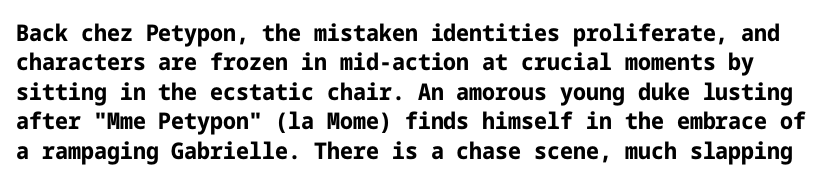
Q: Is the text bold? A: Yes.
Q: Is the text italic (slanted)? A: No, it is upright.
Q: Is the text underlined? A: No.
Q: Is the spacing between letters normal or unusually wide? A: Normal.
Q: Is the spacing between lines tight, normal or loose? A: Normal.
